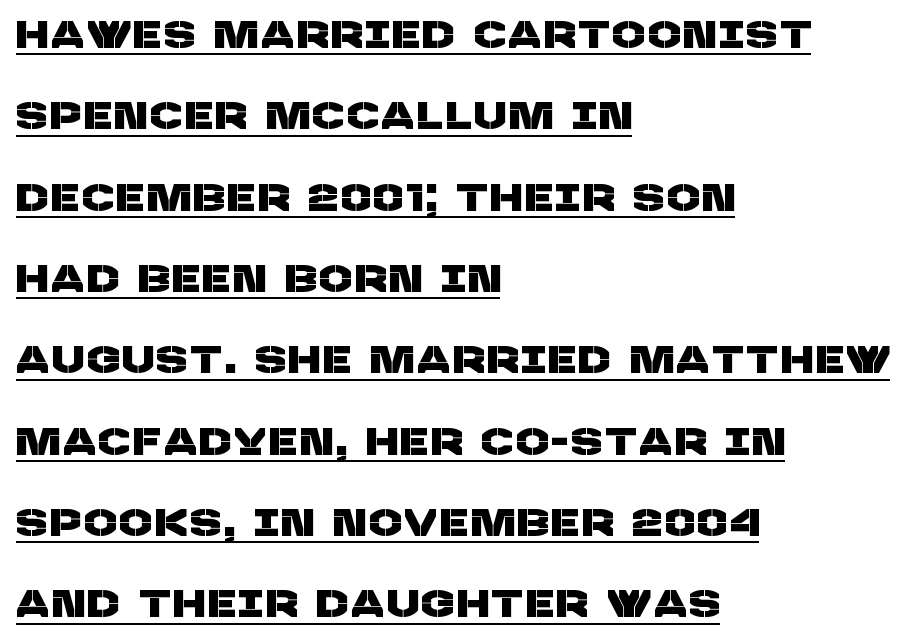
The image shows 38 px sans-serif type; set left-aligned, loose line spacing (2.14x), underlined; low stroke contrast and a large x-height.
